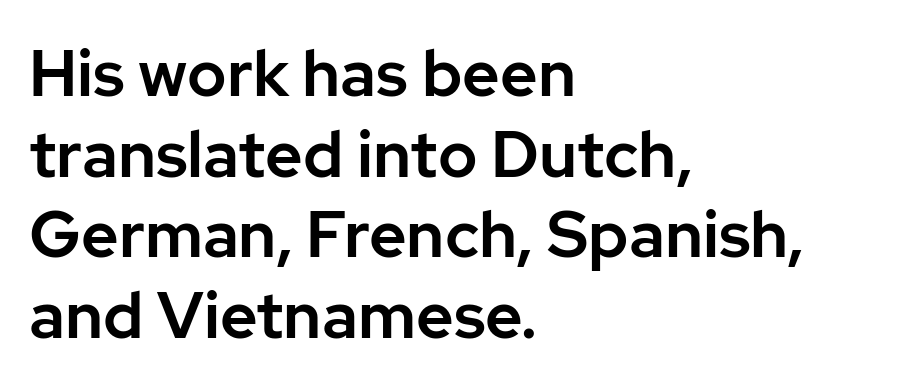
The image shows 65 px sans-serif type, upright; set left-aligned, line spacing 1.24x, normal letter spacing, not underlined; low stroke contrast and a medium x-height.
